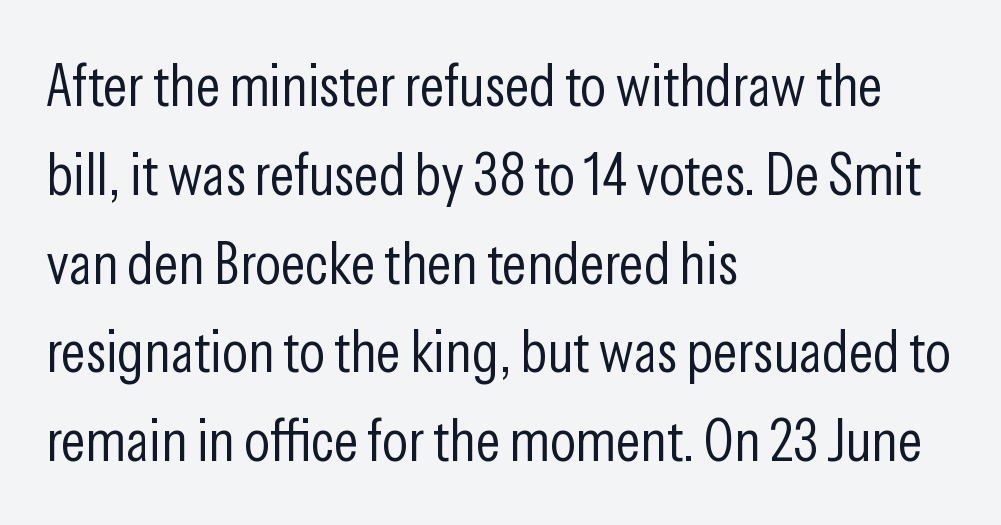
Q: Is the text bold? A: No.
Q: Is the text italic (slanted)? A: No, it is upright.
Q: Is the typeface a serif or a sans-serif typeface? A: Sans-serif.
Q: Is the text underlined? A: No.
Q: How is the paragraph aligned? A: Left-aligned.
Q: Is the spacing between letters normal or unusually wide? A: Normal.
Q: Is the spacing between lines tight, normal or loose? A: Normal.
Q: Width (condensed, normal, or wide)? A: Condensed.
Q: Stroke contrast? A: Low.
Q: x-height? A: Medium.
Q: Monospaced? A: No.
